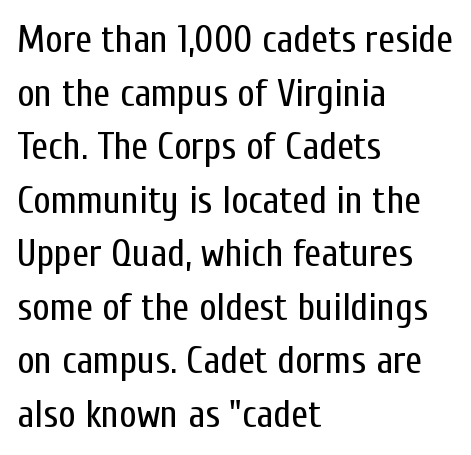
The passage shown is typed in a proportional face where columns would drift. A clean baseline with only descenders dipping below it. Where is the straight margin? On the left. It's the straight-up-and-down kind of type.
